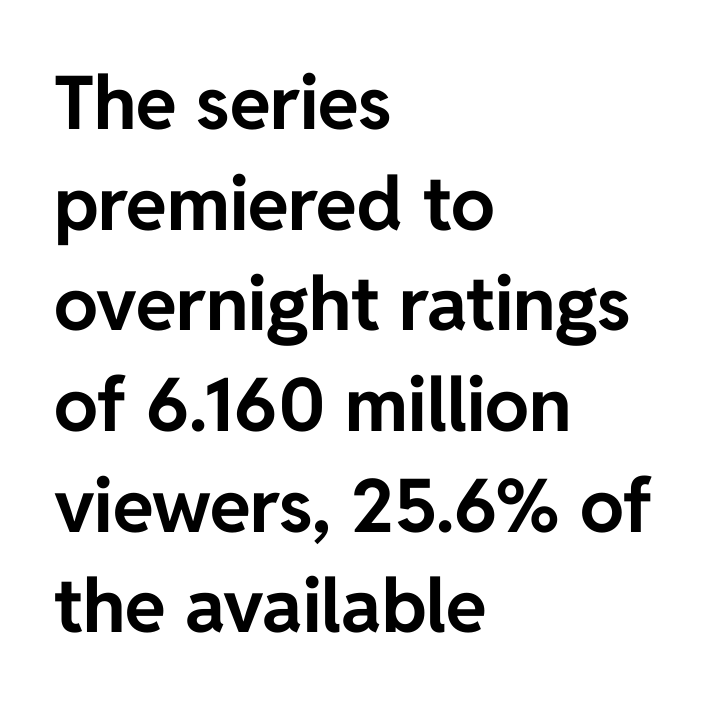
{"serif": "no", "italic": "no", "bold": "yes", "weight": "bold", "width": "normal", "stroke_contrast": "low", "x_height": "medium", "monospaced": "no", "underline": "no", "align": "left", "line_spacing": "normal", "line_spacing_ratio": 1.36, "letter_spacing": "normal", "letter_spacing_em": 0.0, "glyph_px": 74}
